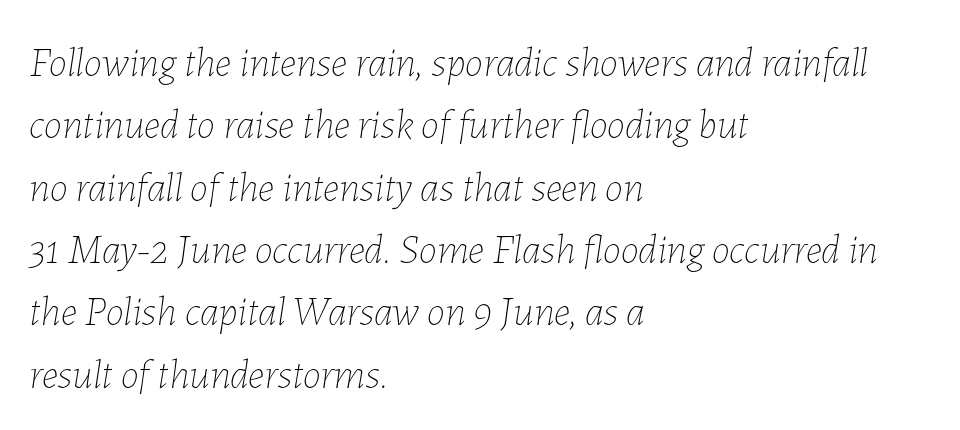
Q: Is the text bold? A: No.
Q: Is the text italic (slanted)? A: Yes, it leans right by about 7 degrees.
Q: Is the text underlined? A: No.
Q: How is the paragraph aligned? A: Left-aligned.
Q: Is the spacing between letters normal or unusually wide? A: Normal.
Q: Is the spacing between lines tight, normal or loose? A: Normal.
Q: Width (condensed, normal, or wide)? A: Normal.
Q: Stroke contrast? A: Low.
Q: x-height? A: Medium.
Q: Monospaced? A: No.
